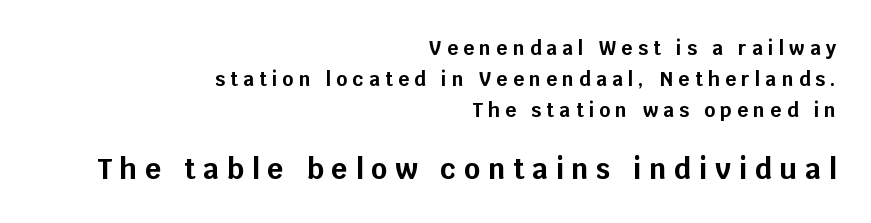
Q: Is the text bold? A: Yes.
Q: Is the text italic (slanted)? A: No, it is upright.
Q: Is the typeface a serif or a sans-serif typeface? A: Sans-serif.
Q: Is the text underlined? A: No.
Q: How is the paragraph aligned? A: Right-aligned.
Q: Is the spacing between letters normal or unusually wide? A: Unusually wide.
Q: Is the spacing between lines tight, normal or loose? A: Normal.
Q: Which block of text is set in a larger size, the first (top) or the second (bottom)? A: The second (bottom) one.
Q: Width (condensed, normal, or wide)? A: Normal.
Q: Stroke contrast? A: Low.
Q: x-height? A: Large.
Q: Monospaced? A: No.
